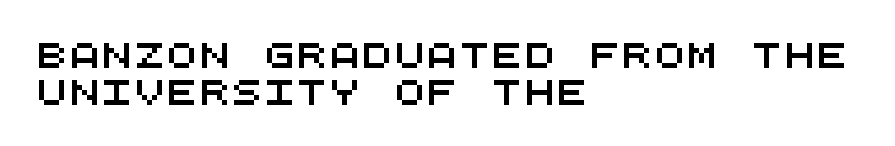
The image shows 25 px text type; set left-aligned, normal line spacing (1.49x), not underlined.
